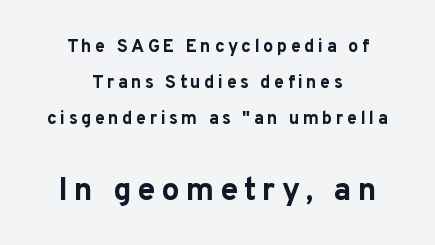
Q: Is the text bold? A: Yes.
Q: Is the text italic (slanted)? A: No, it is upright.
Q: Is the typeface a serif or a sans-serif typeface? A: Sans-serif.
Q: Is the text underlined? A: No.
Q: How is the paragraph aligned? A: Centered.
Q: Is the spacing between lines tight, normal or loose? A: Loose.
Q: Which block of text is set in a larger size, the first (top) or the second (bottom)? A: The second (bottom) one.
Q: Width (condensed, normal, or wide)? A: Normal.
Q: Stroke contrast? A: Low.
Q: x-height? A: Medium.
Q: Monospaced? A: No.
